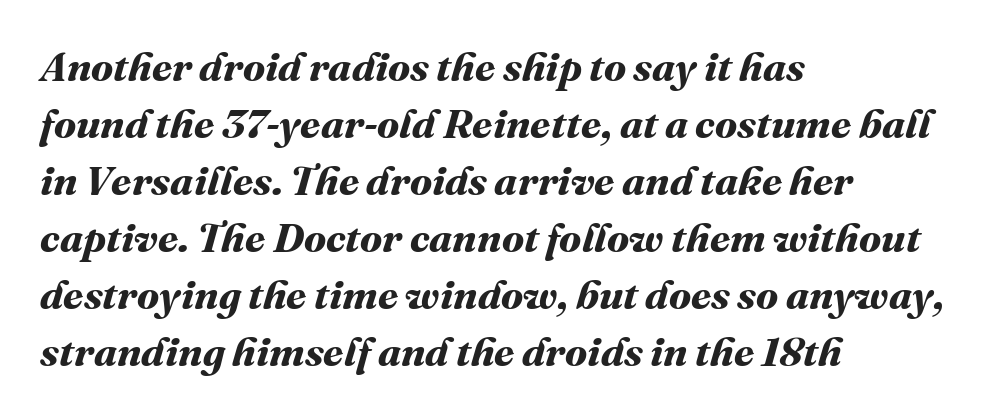
Q: Is the text bold? A: Yes.
Q: Is the text underlined? A: No.
Q: How is the paragraph aligned? A: Left-aligned.
Q: Is the spacing between letters normal or unusually wide? A: Normal.
Q: Is the spacing between lines tight, normal or loose? A: Normal.
Q: Width (condensed, normal, or wide)? A: Normal.
Q: Stroke contrast? A: Medium.
Q: x-height? A: Medium.
Q: Monospaced? A: No.
